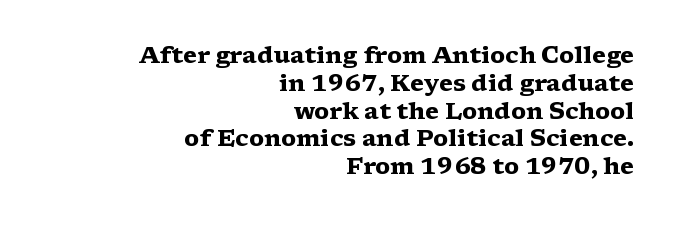
{"italic": "no", "bold": "yes", "underline": "no", "align": "right", "line_spacing_ratio": 1.21, "letter_spacing": "normal", "letter_spacing_em": 0.0, "glyph_px": 23}
